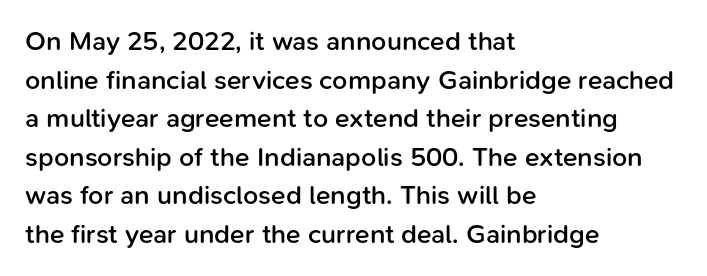
Q: Is the text bold? A: Semi-bold.
Q: Is the text italic (slanted)? A: No, it is upright.
Q: Is the text underlined? A: No.
Q: How is the paragraph aligned? A: Left-aligned.
Q: Is the spacing between letters normal or unusually wide? A: Normal.
Q: Is the spacing between lines tight, normal or loose? A: Normal.
